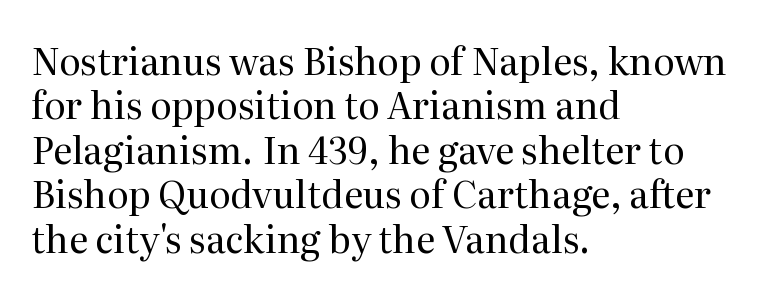
The typeface chosen for these lines features serifs. The passage shown is not bold in any degree. Decoration check: the copy has no underline. Caption: multi-line text, flush left, ragged right.
